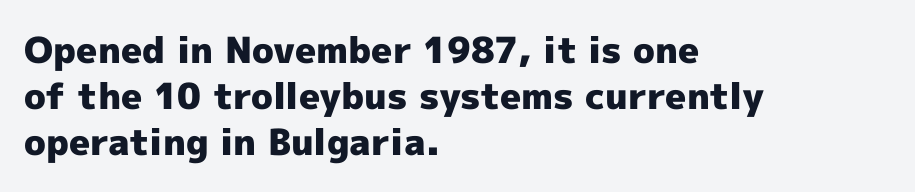
{"serif": "no", "italic": "no", "bold": "yes", "weight": "heavy", "width": "normal", "x_height": "medium", "monospaced": "no", "underline": "no", "align": "left", "line_spacing": "normal", "line_spacing_ratio": 1.28, "letter_spacing": "normal", "letter_spacing_em": 0.0, "glyph_px": 36}
